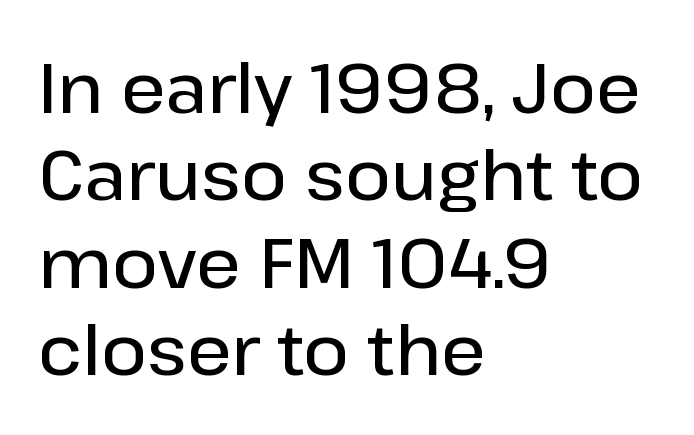
The image shows 70 px semibold sans-serif type, upright; set left-aligned, normal line spacing (1.25x), normal letter spacing, not underlined; low stroke contrast and a medium x-height.
